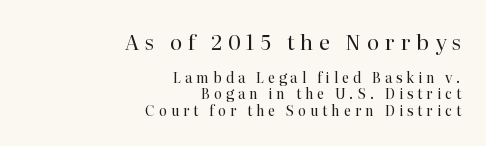
{"italic": "no", "bold": "no", "underline": "no", "align": "right", "line_spacing_ratio": 1.16, "letter_spacing": "wide", "letter_spacing_em": 0.27, "larger_block": "first", "size_ratio": 1.5, "glyph_px": 21}
